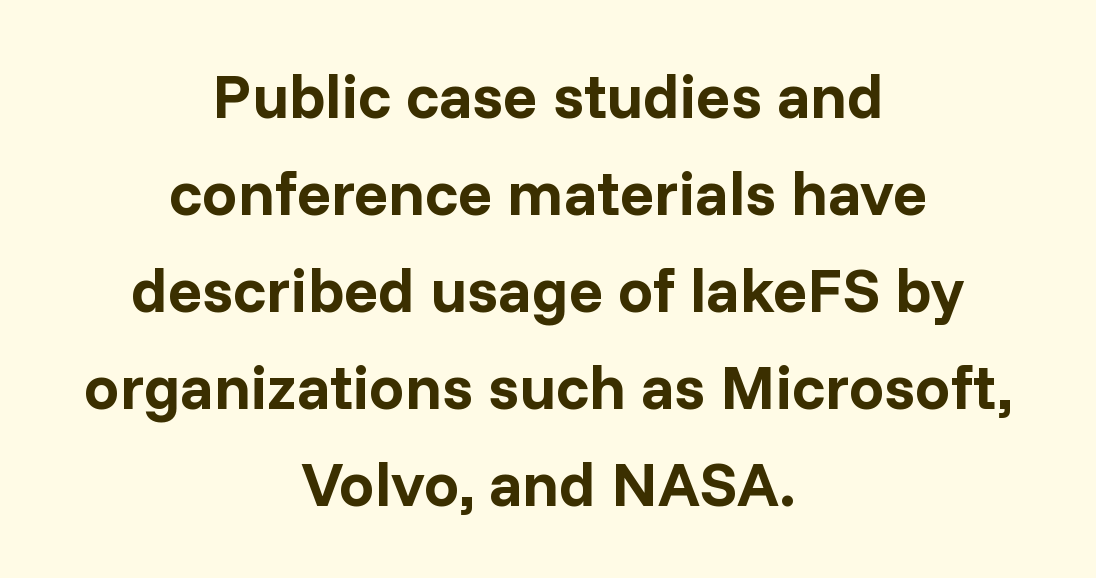
These lines are rendered in a variable-pitch font. Short note: letters normally spaced. The lettering stays uniformly vertical, giving the passage a roman look. Compared with a flush-left layout, this one balances lines on the center instead. The font is running at its bold setting. The vertical gap from one line to the next is medium.
